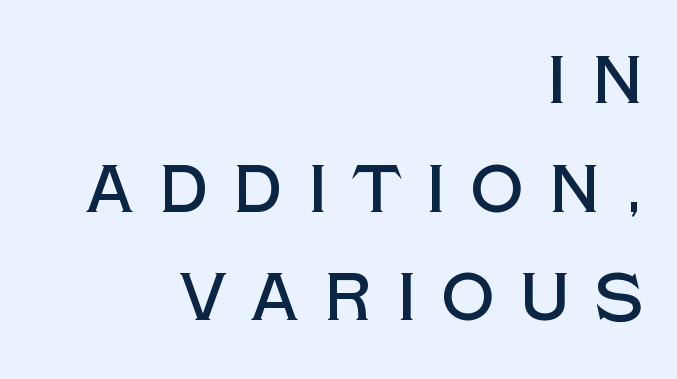
Q: Is the text italic (slanted)? A: No, it is upright.
Q: Is the typeface a serif or a sans-serif typeface? A: Sans-serif.
Q: Is the text underlined? A: No.
Q: How is the paragraph aligned? A: Right-aligned.
Q: Is the spacing between letters normal or unusually wide? A: Unusually wide.
Q: Is the spacing between lines tight, normal or loose? A: Normal.
Q: Width (condensed, normal, or wide)? A: Normal.
Q: x-height? A: Large.
Q: Monospaced? A: No.
